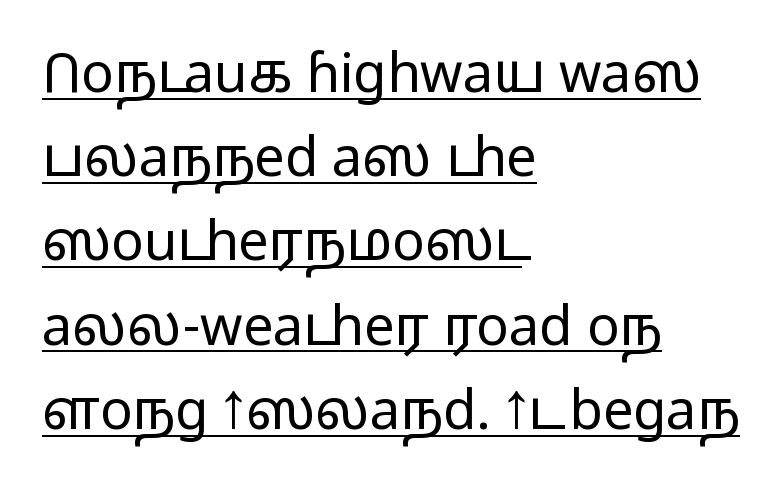
The image shows 54 px light, wide sans-serif type, upright; set left-aligned, normal line spacing (1.56x), normal letter spacing, underlined; low stroke contrast and a medium x-height.
